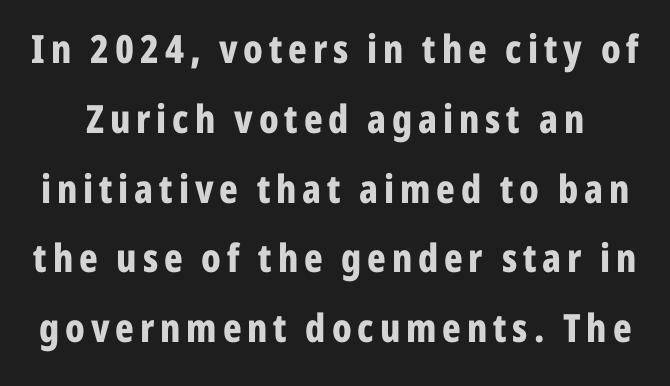
{"serif": "no", "italic": "no", "bold": "yes", "weight": "bold", "width": "condensed", "stroke_contrast": "low", "x_height": "medium", "monospaced": "no", "underline": "no", "line_spacing_ratio": 1.79, "glyph_px": 39}
